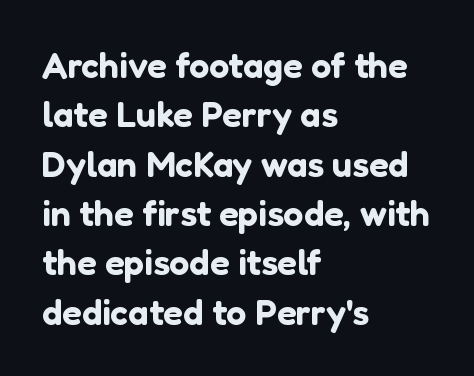
The image shows 36 px sans-serif type, upright; set left-aligned, normal line spacing (1.37x), normal letter spacing, not underlined; low stroke contrast and a medium x-height.
